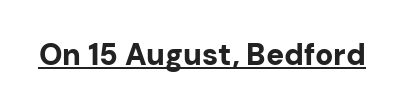
These words are printed bold, with thick strokes throughout. Varying glyph widths throughout — classic text-font behaviour. Words appear dense and cohesive because spacing is normal. The designer went with a sans here, leaving each stem footless.
